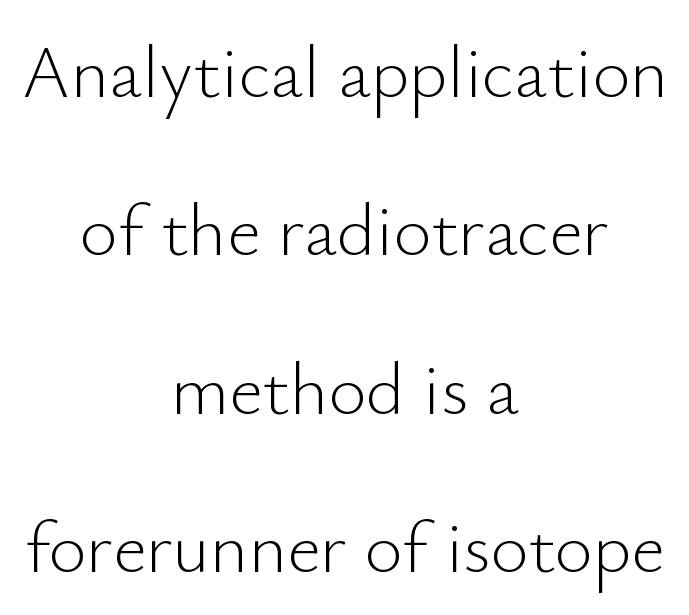
{"serif": "no", "italic": "no", "bold": "no", "weight": "light", "width": "normal", "stroke_contrast": "low", "x_height": "small", "monospaced": "no", "underline": "no", "align": "center", "line_spacing": "loose", "line_spacing_ratio": 2.17, "letter_spacing": "normal", "letter_spacing_em": 0.0, "glyph_px": 73}
